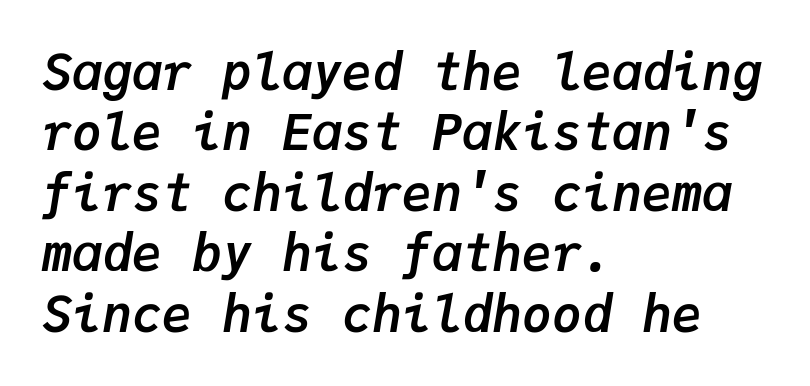
Heavy-handed strokes throughout: this text is bold. Words appear dense and cohesive because spacing is normal. Teacher's note: observe the even left margin — that is flush-left alignment. The gap between lines stays unmarked. The rendering uses typewriter-style spacing with identical character cells. When letters slant like this, we call the style italic.
